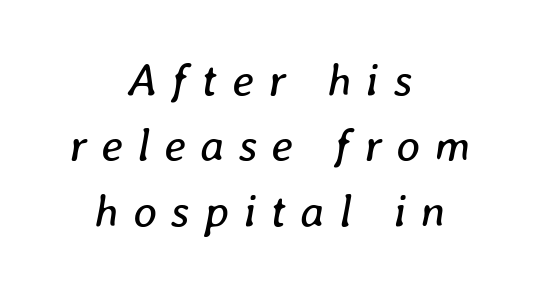
The image shows 46 px regular-weight type, italic (leaning right); set centered, normal line spacing (1.42x), unusually wide letter spacing (+0.31 em), not underlined; low stroke contrast and a medium x-height.
